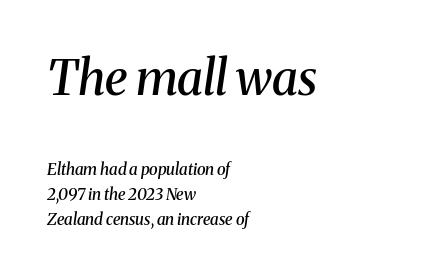
Q: Is the text bold? A: Semi-bold.
Q: Is the text italic (slanted)? A: Yes, it leans right by about 8 degrees.
Q: Is the typeface a serif or a sans-serif typeface? A: Serif.
Q: Is the text underlined? A: No.
Q: How is the paragraph aligned? A: Left-aligned.
Q: Is the spacing between letters normal or unusually wide? A: Normal.
Q: Is the spacing between lines tight, normal or loose? A: Normal.
Q: Which block of text is set in a larger size, the first (top) or the second (bottom)? A: The first (top) one.
Q: Width (condensed, normal, or wide)? A: Normal.
Q: Stroke contrast? A: Medium.
Q: x-height? A: Medium.
Q: Monospaced? A: No.
